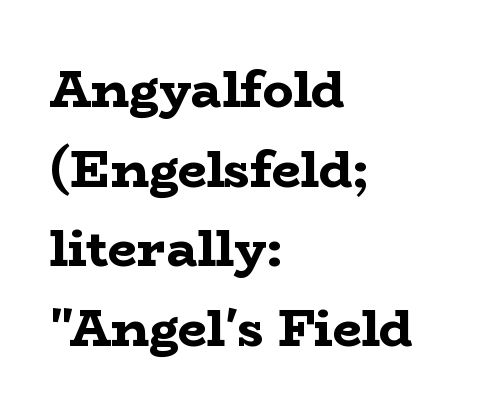
You can tell it's not italic because the verticals are truly vertical. The face used here is proportionally spaced, like ordinary book or web type. Typographic density is high because the face is bold. What's the leading like? Ordinary, nothing unusual.
